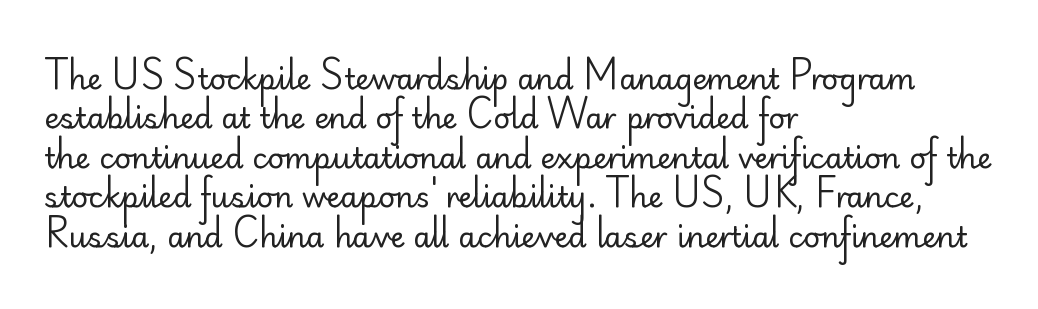
Looks like regular typesetting: each glyph gets only the width it needs. Posture: vertical. Beneath every word, the page is bare. The letters sit at their default tracking, neither squeezed nor spread. No heavy texture on the line: the type isn't bold.
